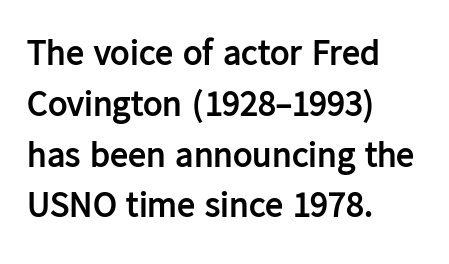
The image shows 36 px semibold sans-serif type, upright; set left-aligned, normal line spacing (1.41x), normal letter spacing, not underlined; low stroke contrast and a medium x-height.
